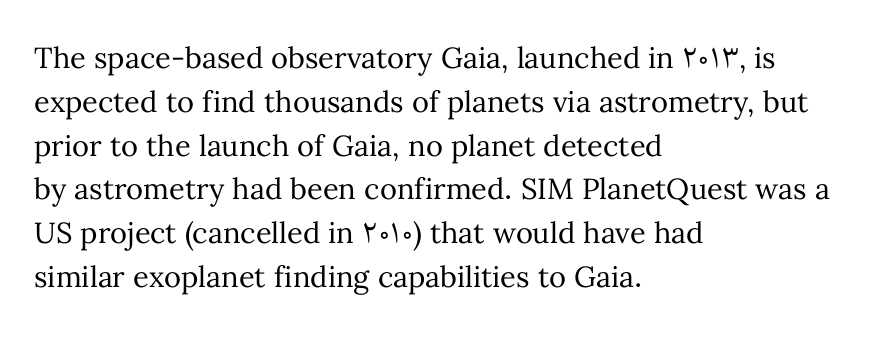
The image shows 29 px regular-weight type, upright; set left-aligned, normal line spacing (1.51x), normal letter spacing, not underlined; medium stroke contrast and a medium x-height.
